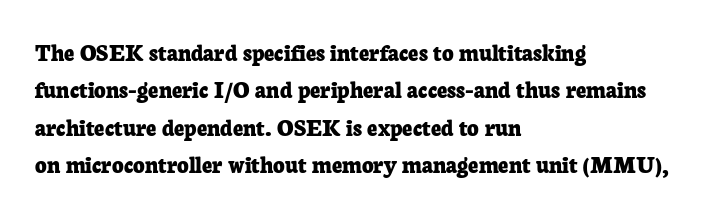
{"italic": "no", "bold": "yes", "underline": "no", "align": "left", "line_spacing": "normal", "line_spacing_ratio": 1.5, "letter_spacing": "normal", "letter_spacing_em": 0.0, "glyph_px": 25}
